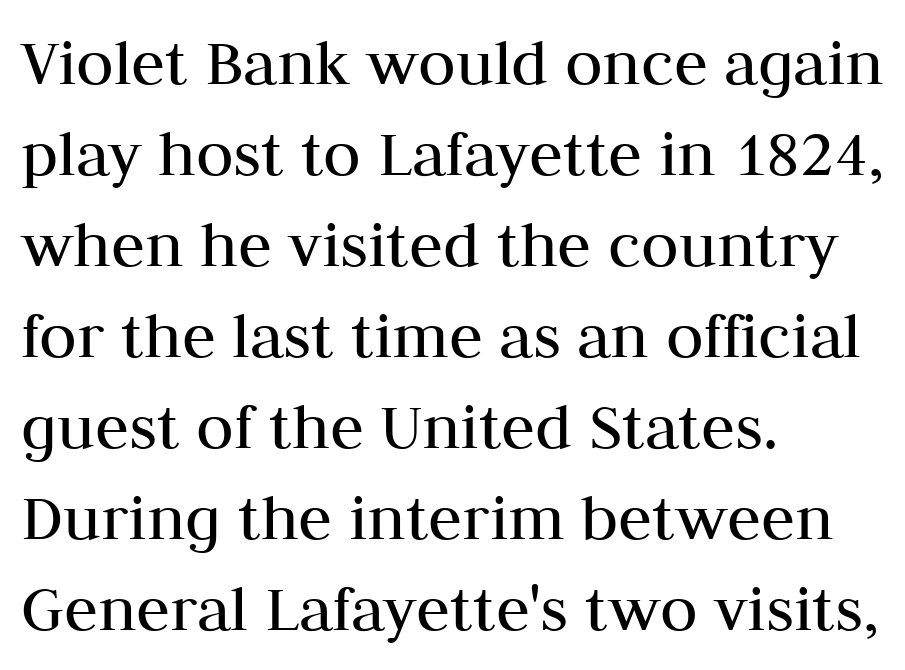
{"serif": "yes", "italic": "no", "bold": "no", "weight": "regular", "width": "normal", "stroke_contrast": "medium", "x_height": "medium", "monospaced": "no", "underline": "no", "align": "left", "line_spacing": "normal", "line_spacing_ratio": 1.32, "letter_spacing": "normal", "letter_spacing_em": 0.0, "glyph_px": 69}
